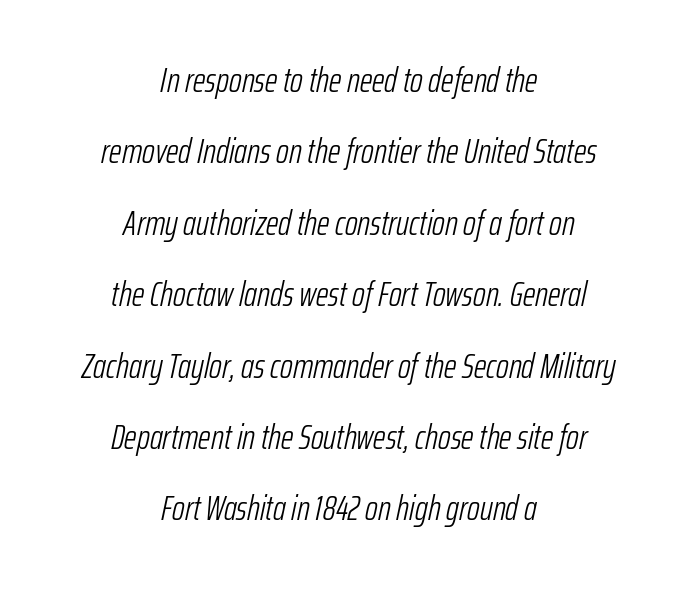
{"italic": "yes", "lean": "right", "slant_degrees": 12, "bold": "no", "weight": "light", "width": "condensed", "stroke_contrast": "low", "x_height": "medium", "monospaced": "no", "underline": "no", "align": "center", "line_spacing": "loose", "line_spacing_ratio": 2.04, "letter_spacing": "normal", "letter_spacing_em": 0.0, "glyph_px": 35}
